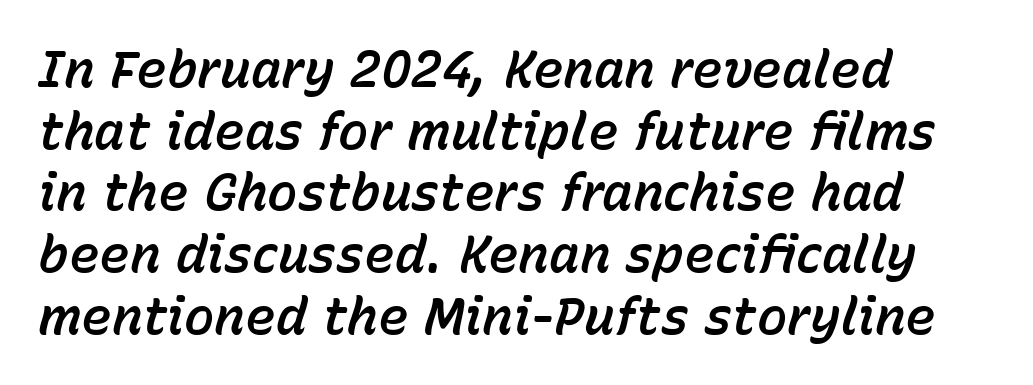
{"italic": "yes", "lean": "right", "slant_degrees": 15, "width": "normal", "stroke_contrast": "low", "x_height": "medium", "monospaced": "no", "underline": "no", "align": "left", "line_spacing_ratio": 1.21, "letter_spacing": "normal", "letter_spacing_em": 0.0, "glyph_px": 51}
